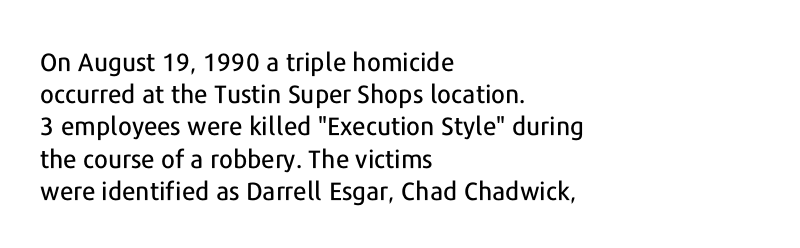
No italicization has been applied; the sample stays upright. This sample uses plain, unmodified letter spacing. Decoration check: the copy has no underline. The typesetter chose a ragged-right arrangement here. Interline gaps are of average width in this sample.
